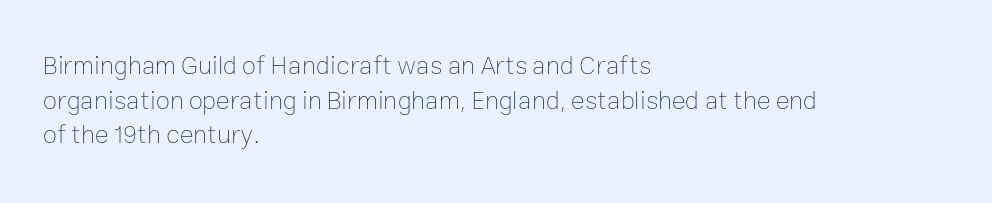
No chunkiness to these letters — they're not bold. A classic flush-left, rag-right setting is used for this passage. One glance says typical: line gaps are just what's usual. The letters sit at their default tracking, neither squeezed nor spread.
